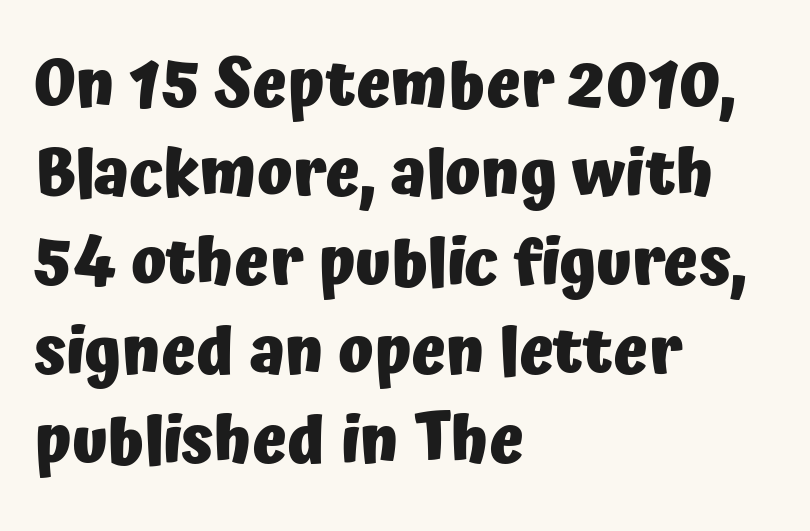
Q: Is the text bold? A: Yes.
Q: Is the text italic (slanted)? A: No, it is upright.
Q: Is the typeface a serif or a sans-serif typeface? A: Sans-serif.
Q: Is the text underlined? A: No.
Q: How is the paragraph aligned? A: Left-aligned.
Q: Is the spacing between letters normal or unusually wide? A: Normal.
Q: Is the spacing between lines tight, normal or loose? A: Normal.
Q: Width (condensed, normal, or wide)? A: Normal.
Q: Stroke contrast? A: Low.
Q: x-height? A: Medium.
Q: Monospaced? A: No.
